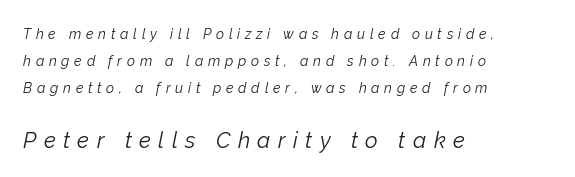
{"italic": "yes", "lean": "right", "slant_degrees": 12, "bold": "no", "underline": "no", "align": "left", "line_spacing": "loose", "line_spacing_ratio": 1.93, "letter_spacing": "wide", "letter_spacing_em": 0.34, "larger_block": "second", "size_ratio": 1.57, "glyph_px": 22}
